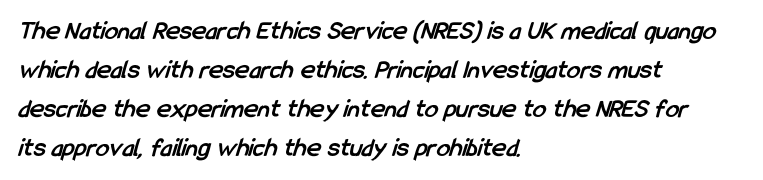
In terms of leading, this rendering sits right in the middle. Has an underline been added? It has not. In terms of weight, the rendering is a true, heavy bold. Each word holds together tightly as a unit, with standard inter-letter gaps.
